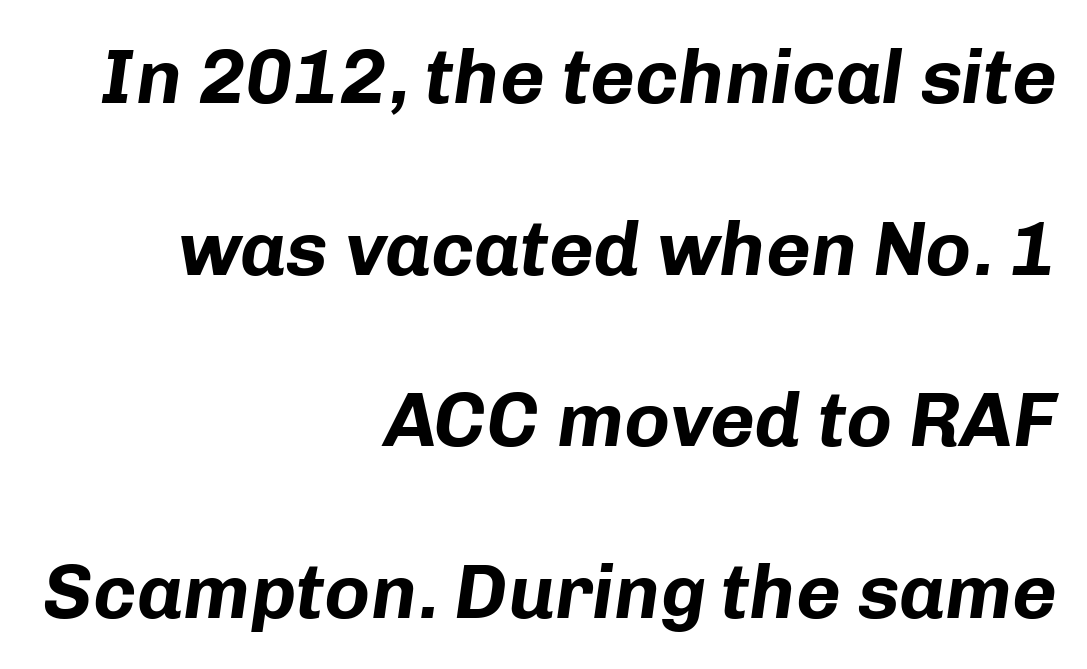
A typesetter would call this leading open, well beyond the default. Emphasis-style slanted type is in use. The text block is weighted toward the right margin, trailing off unevenly leftward. The space beneath each line is pristine and unruled. Caption: bold face, heavy strokes.
